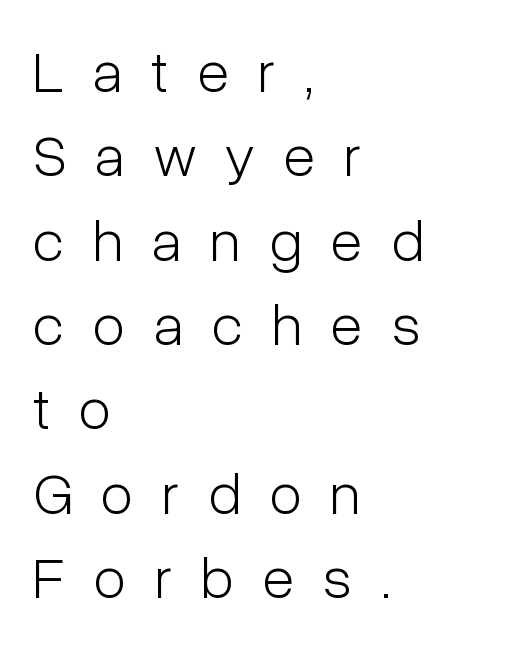
Display-style spreading of the glyphs; the letterfit is very open. This is not heavy type; no bold has been used. In terms of leading, this rendering sits right in the middle. Typeset ragged right — the left edge is the straight one. The characters display no serif detailing; their extremities are plain.
